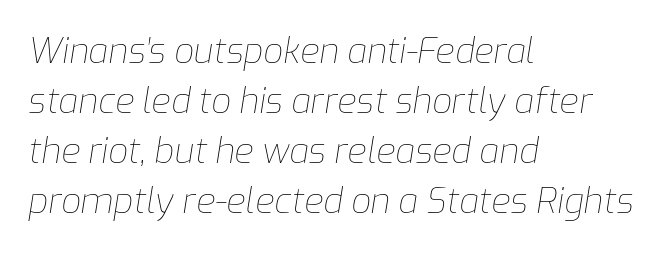
{"italic": "yes", "lean": "right", "slant_degrees": 9, "bold": "no", "weight": "thin", "width": "normal", "stroke_contrast": "low", "x_height": "medium", "monospaced": "no", "underline": "no", "align": "left", "line_spacing": "normal", "line_spacing_ratio": 1.43, "letter_spacing": "normal", "letter_spacing_em": 0.0, "glyph_px": 35}
